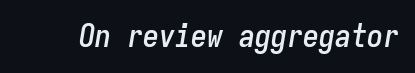
The image shows 32 px condensed type, italic (leaning right), monospaced; set normal letter spacing, not underlined; low stroke contrast and a medium x-height.
